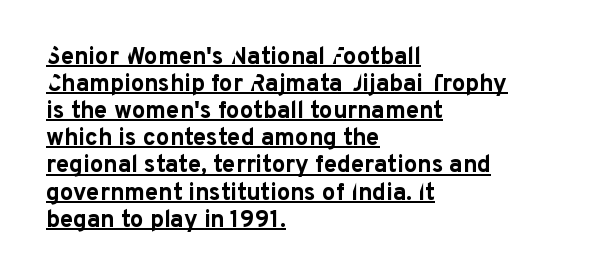
The image shows 24 px bold type, upright; set left-aligned, tight line spacing (1.13x), normal letter spacing, underlined.
